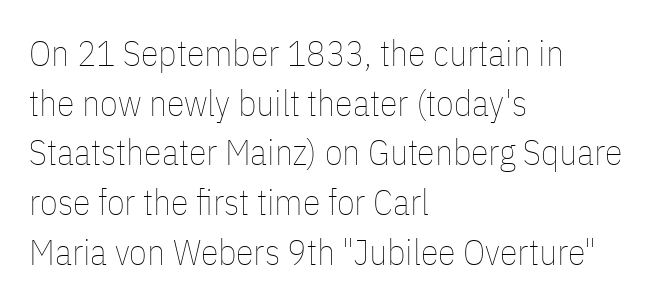
Q: Is the text bold? A: No.
Q: Is the text italic (slanted)? A: No, it is upright.
Q: Is the text underlined? A: No.
Q: How is the paragraph aligned? A: Left-aligned.
Q: Is the spacing between letters normal or unusually wide? A: Normal.
Q: Is the spacing between lines tight, normal or loose? A: Normal.
Q: Width (condensed, normal, or wide)? A: Condensed.
Q: Stroke contrast? A: Low.
Q: x-height? A: Medium.
Q: Monospaced? A: No.
